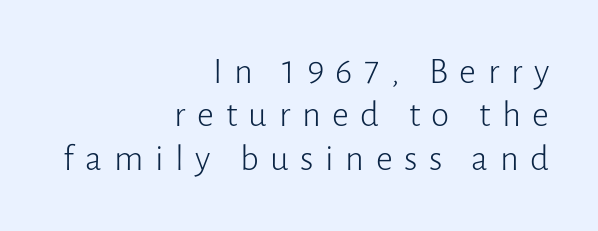
Q: Is the text bold? A: No.
Q: Is the text italic (slanted)? A: No, it is upright.
Q: Is the typeface a serif or a sans-serif typeface? A: Sans-serif.
Q: Is the text underlined? A: No.
Q: How is the paragraph aligned? A: Right-aligned.
Q: Is the spacing between letters normal or unusually wide? A: Unusually wide.
Q: Width (condensed, normal, or wide)? A: Normal.
Q: Stroke contrast? A: Low.
Q: x-height? A: Medium.
Q: Monospaced? A: No.
